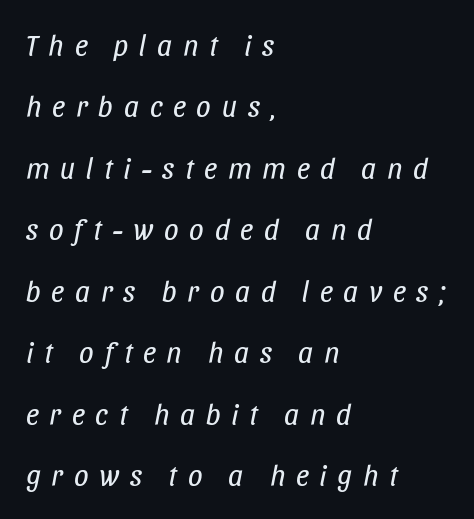
Q: Is the text bold? A: No.
Q: Is the text italic (slanted)? A: Yes, it leans right by about 11 degrees.
Q: Is the text underlined? A: No.
Q: How is the paragraph aligned? A: Left-aligned.
Q: Is the spacing between letters normal or unusually wide? A: Unusually wide.
Q: Is the spacing between lines tight, normal or loose? A: Loose.
Q: Width (condensed, normal, or wide)? A: Condensed.
Q: Stroke contrast? A: Low.
Q: x-height? A: Large.
Q: Monospaced? A: No.
